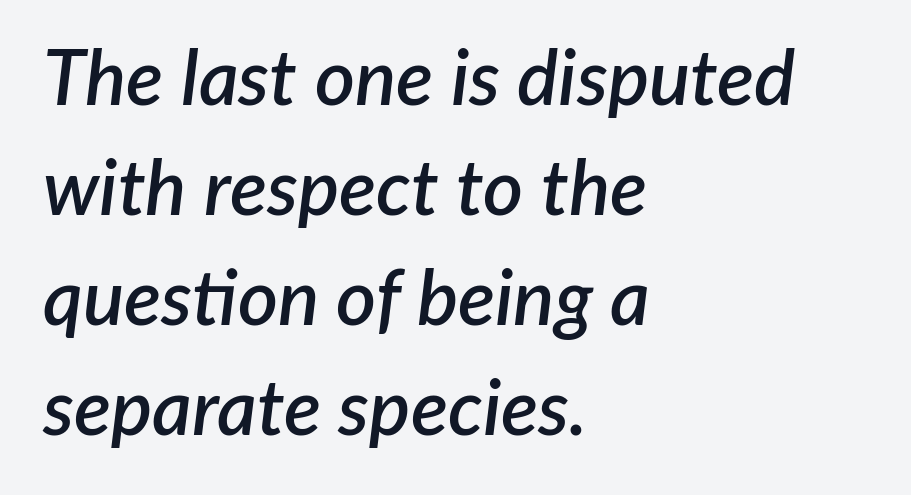
The image shows 77 px semibold type, italic (leaning right); set left-aligned, normal line spacing (1.43x), normal letter spacing, not underlined; low stroke contrast and a medium x-height.
